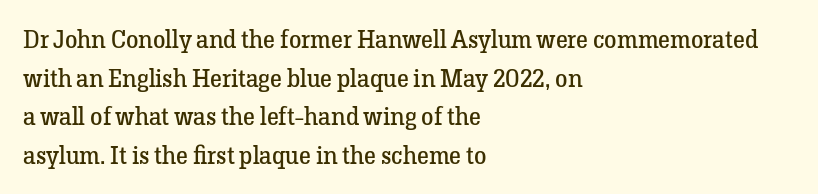
Q: Is the text bold? A: No.
Q: Is the text italic (slanted)? A: No, it is upright.
Q: Is the text underlined? A: No.
Q: How is the paragraph aligned? A: Left-aligned.
Q: Is the spacing between letters normal or unusually wide? A: Normal.
Q: Is the spacing between lines tight, normal or loose? A: Normal.
